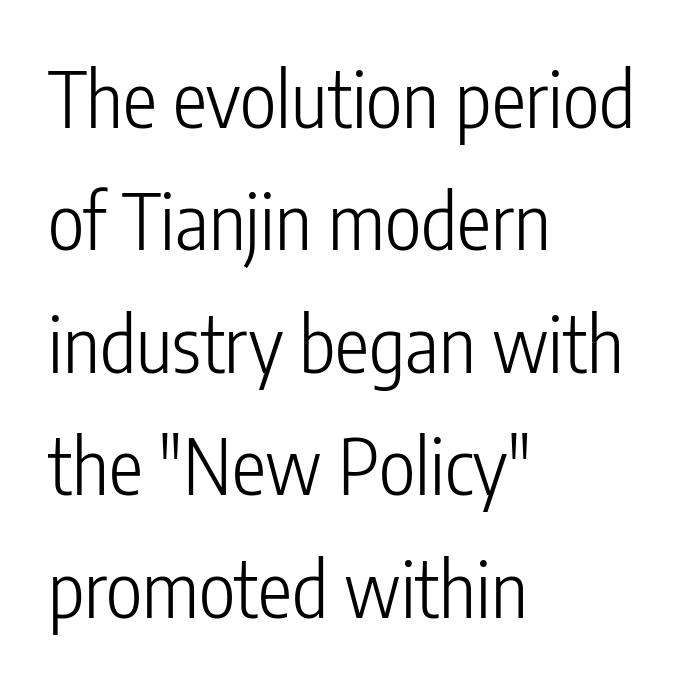
Q: Is the text bold? A: No.
Q: Is the text italic (slanted)? A: No, it is upright.
Q: Is the typeface a serif or a sans-serif typeface? A: Sans-serif.
Q: Is the text underlined? A: No.
Q: How is the paragraph aligned? A: Left-aligned.
Q: Is the spacing between letters normal or unusually wide? A: Normal.
Q: Is the spacing between lines tight, normal or loose? A: Normal.
Q: Width (condensed, normal, or wide)? A: Condensed.
Q: Stroke contrast? A: Low.
Q: x-height? A: Medium.
Q: Monospaced? A: No.
